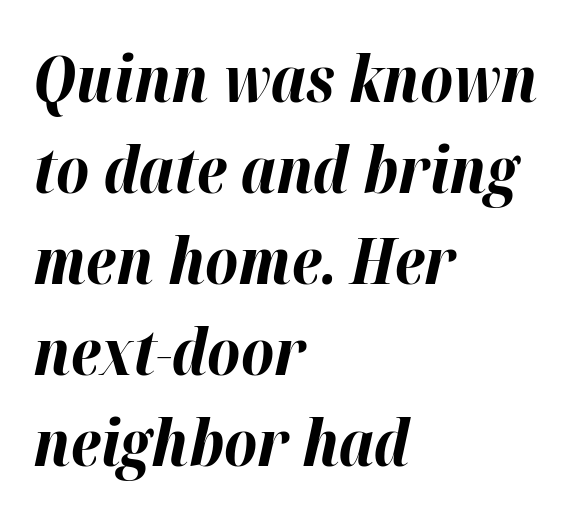
{"italic": "yes", "lean": "right", "slant_degrees": 12, "bold": "yes", "weight": "bold", "width": "normal", "stroke_contrast": "high", "x_height": "medium", "monospaced": "no", "underline": "no", "align": "left", "line_spacing": "normal", "line_spacing_ratio": 1.42, "letter_spacing": "normal", "letter_spacing_em": 0.0, "glyph_px": 64}
